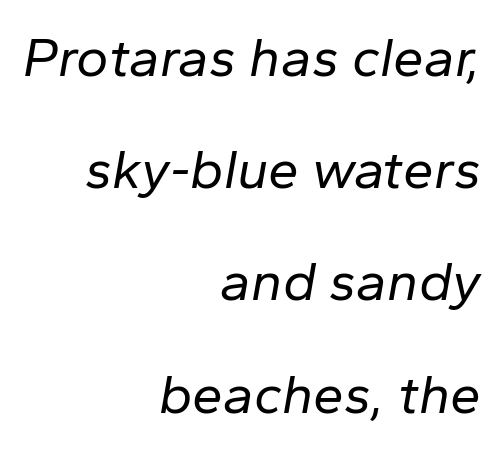
{"italic": "yes", "lean": "right", "slant_degrees": 10, "bold": "no", "weight": "regular", "width": "normal", "stroke_contrast": "low", "x_height": "medium", "monospaced": "no", "underline": "no", "align": "right", "line_spacing": "loose", "line_spacing_ratio": 2.04, "letter_spacing": "normal", "letter_spacing_em": 0.0, "glyph_px": 55}
